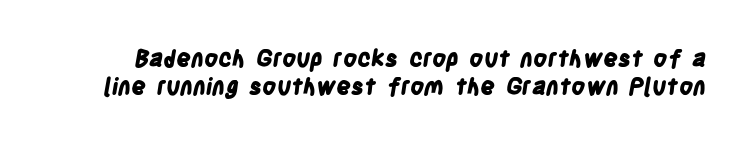
A bare baseline throughout the passage. Observe the ordinary spacing: letters are neighbours, not strangers. A full-strength bold gives these letters their thick strokes.
